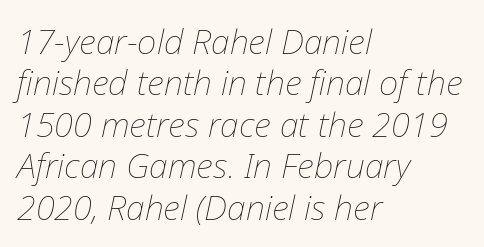
The image shows 34 px thin type, italic (leaning right); set left-aligned, line spacing 1.22x, normal letter spacing, not underlined; low stroke contrast and a medium x-height.
